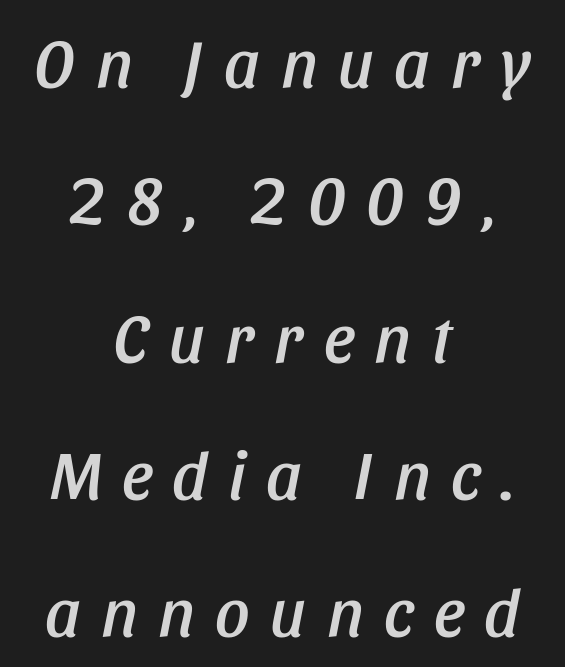
{"italic": "yes", "lean": "right", "slant_degrees": 11, "width": "condensed", "stroke_contrast": "low", "x_height": "large", "monospaced": "no", "underline": "no", "align": "center", "line_spacing": "loose", "line_spacing_ratio": 2.02, "letter_spacing": "wide", "letter_spacing_em": 0.3, "glyph_px": 68}
